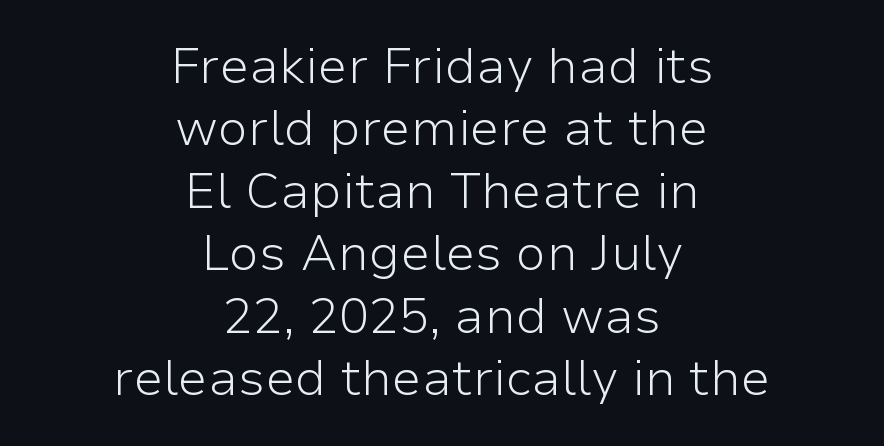
The image shows 50 px light sans-serif type, upright; set centered, normal line spacing (1.25x), normal letter spacing, not underlined; low stroke contrast and a medium x-height.
